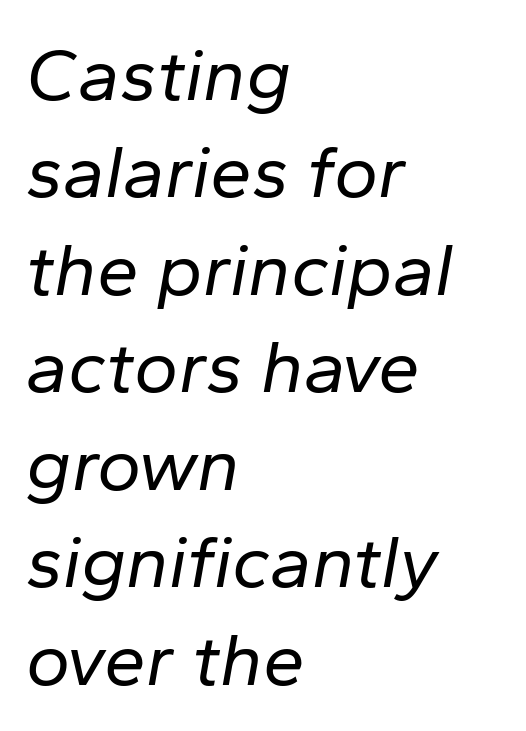
In terms of posture, this sample is oblique. Stroke mass is kept to a normal reading level or below. Spacing verdict: proportional, widths tailored to each character. These lines are set flush left with a ragged right edge.
